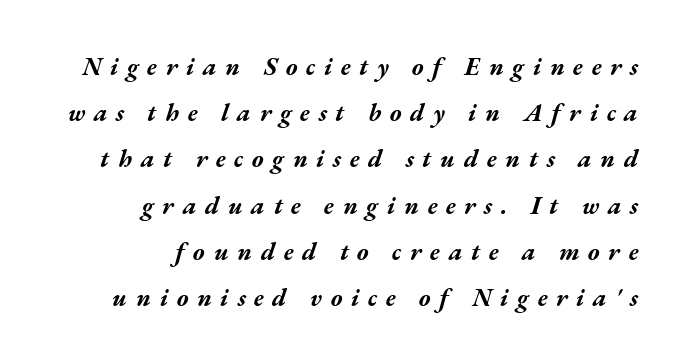
The string is rendered with underlining switched off. Loose tracking; the words dissolve into strings of separated letters. Students, this is bold: see how much ink each stroke carries. Italic: yes, the glyphs are oblique.
